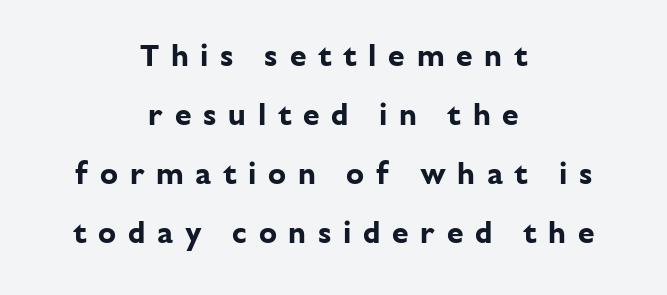
Q: Is the text bold? A: Yes.
Q: Is the text italic (slanted)? A: No, it is upright.
Q: Is the typeface a serif or a sans-serif typeface? A: Sans-serif.
Q: Is the text underlined? A: No.
Q: How is the paragraph aligned? A: Centered.
Q: Is the spacing between letters normal or unusually wide? A: Unusually wide.
Q: Is the spacing between lines tight, normal or loose? A: Loose.
Q: Width (condensed, normal, or wide)? A: Normal.
Q: Stroke contrast? A: Low.
Q: x-height? A: Medium.
Q: Monospaced? A: No.
